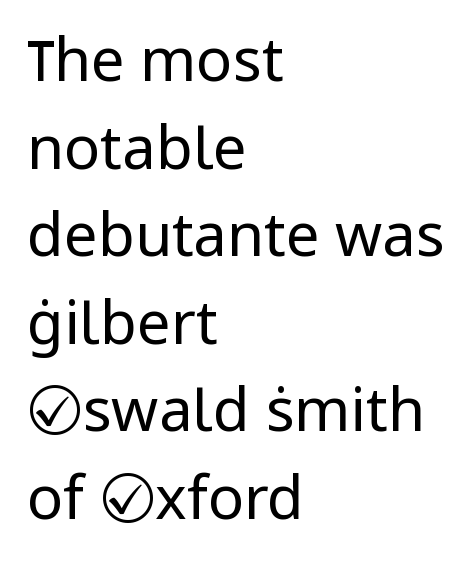
{"serif": "no", "italic": "no", "bold": "no", "weight": "regular", "width": "normal", "stroke_contrast": "low", "x_height": "medium", "monospaced": "no", "underline": "no", "align": "left", "line_spacing": "normal", "line_spacing_ratio": 1.46, "letter_spacing": "normal", "letter_spacing_em": 0.0, "glyph_px": 60}
